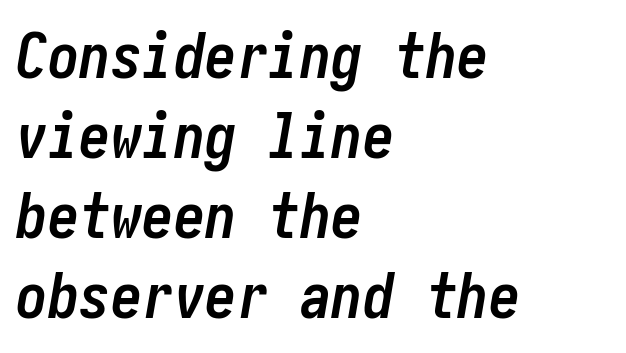
The image shows 63 px semibold, condensed type, italic (leaning right); set left-aligned, normal line spacing (1.27x), normal letter spacing, not underlined; low stroke contrast and a medium x-height.
